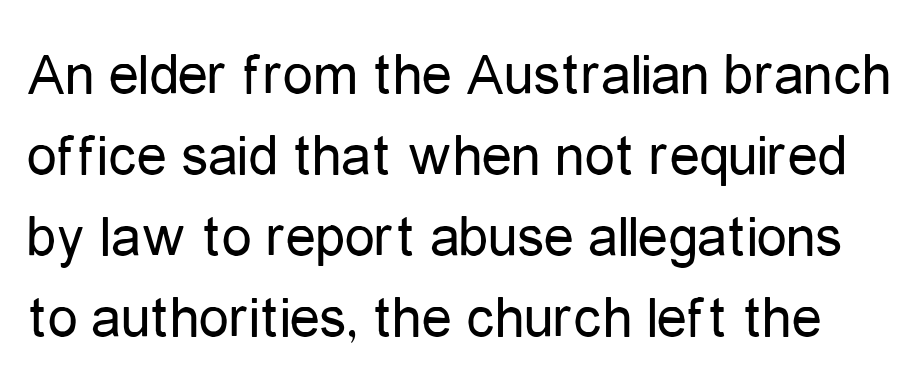
The image shows 60 px regular-weight, condensed sans-serif type, upright; set normal line spacing (1.35x), normal letter spacing, not underlined; low stroke contrast and a medium x-height.
